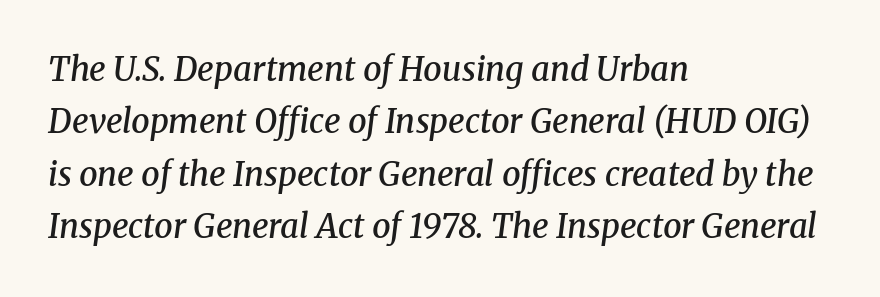
{"serif": "yes", "italic": "yes", "lean": "right", "slant_degrees": 8, "bold": "semi", "weight": "semibold", "width": "normal", "stroke_contrast": "medium", "x_height": "medium", "monospaced": "no", "underline": "no", "align": "left", "line_spacing": "normal", "line_spacing_ratio": 1.59, "letter_spacing": "normal", "letter_spacing_em": 0.0, "glyph_px": 33}
